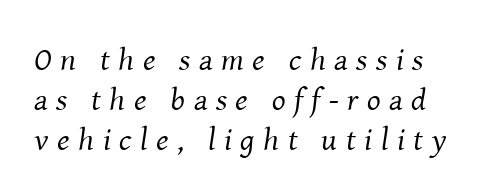
Q: Is the text bold? A: No.
Q: Is the text italic (slanted)? A: Yes, it leans right by about 8 degrees.
Q: Is the typeface a serif or a sans-serif typeface? A: Serif.
Q: Is the text underlined? A: No.
Q: Is the spacing between letters normal or unusually wide? A: Unusually wide.
Q: Is the spacing between lines tight, normal or loose? A: Normal.
Q: Width (condensed, normal, or wide)? A: Normal.
Q: Stroke contrast? A: Medium.
Q: x-height? A: Medium.
Q: Monospaced? A: No.
